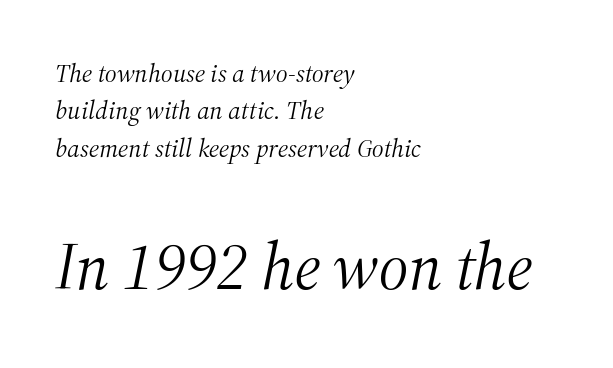
{"serif": "yes", "italic": "yes", "lean": "right", "slant_degrees": 12, "bold": "no", "weight": "light", "width": "normal", "stroke_contrast": "medium", "x_height": "medium", "monospaced": "no", "underline": "no", "align": "left", "line_spacing": "normal", "line_spacing_ratio": 1.44, "letter_spacing": "normal", "letter_spacing_em": 0.0, "larger_block": "second", "size_ratio": 2.54, "glyph_px": 66}
